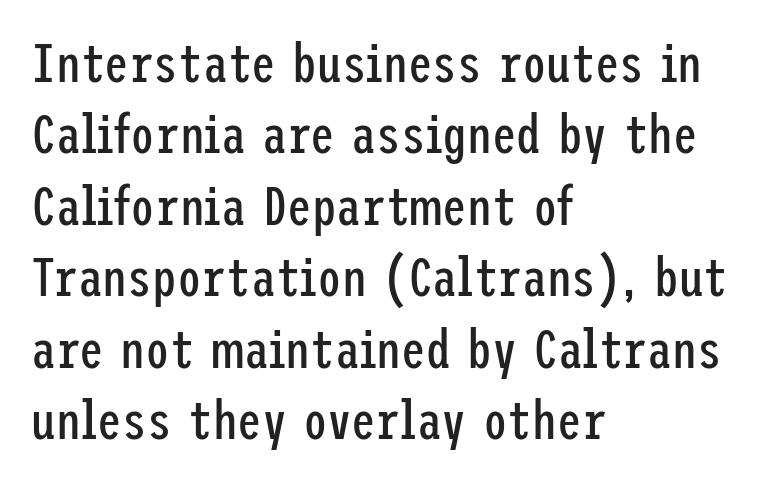
The image shows 55 px regular-weight, condensed sans-serif type, upright; set left-aligned, normal line spacing (1.3x), normal letter spacing, not underlined; low stroke contrast and a medium x-height.
